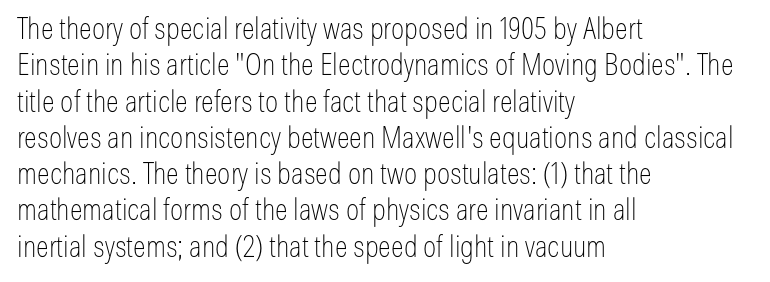
In CSS terms this would be text-align: left. What stands out about the letter spacing? Nothing — it is the standard amount. Do the letters lean? They stand straight. Stems here are at most as thick as an everyday book face. In terms of letterform style, serifs are entirely absent.
